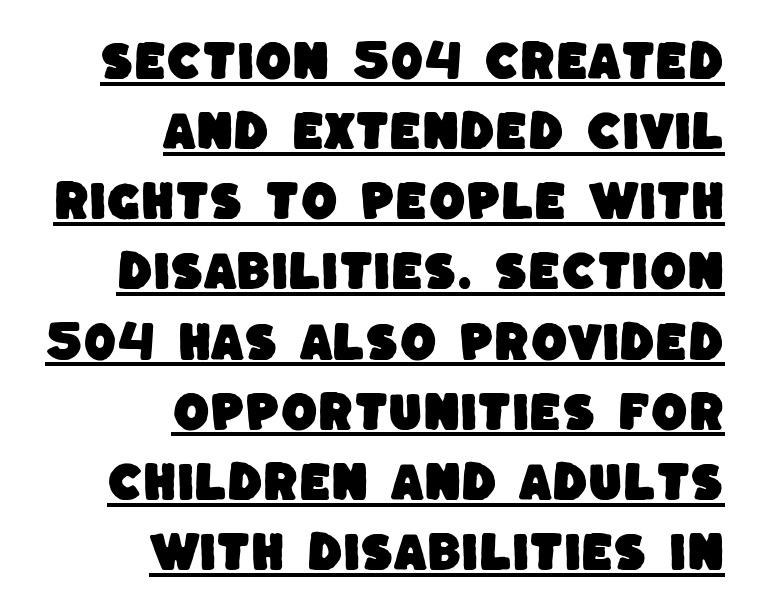
The image shows 42 px sans-serif type; set right-aligned, normal line spacing (1.67x), normal letter spacing, underlined; low stroke contrast and a large x-height.
